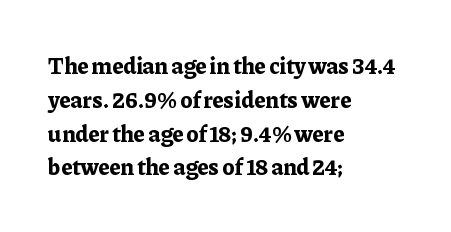
Q: Is the text bold? A: Yes.
Q: Is the text italic (slanted)? A: No, it is upright.
Q: Is the text underlined? A: No.
Q: How is the paragraph aligned? A: Left-aligned.
Q: Is the spacing between letters normal or unusually wide? A: Normal.
Q: Is the spacing between lines tight, normal or loose? A: Normal.
